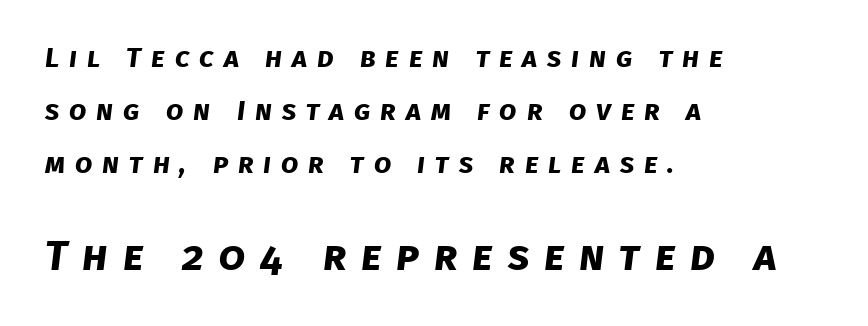
The rendering anchors every line to the left-hand side. Proportional: the letters do not fall into vertical columns. The characters look thick and weighty, a clear bold. Letterform terminals end flat and unadorned throughout the passage. Descenders hang freely into open space.
